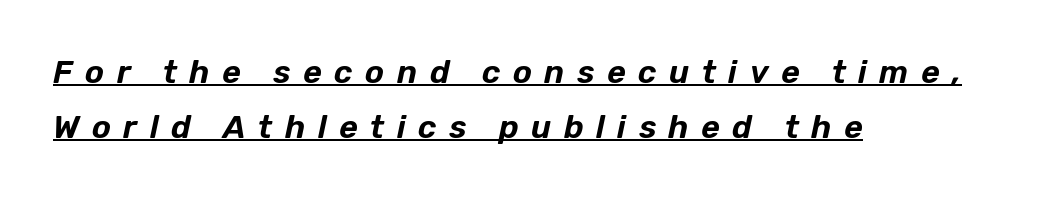
Q: Is the text italic (slanted)? A: Yes, it leans right by about 12 degrees.
Q: Is the text underlined? A: Yes.
Q: How is the paragraph aligned? A: Left-aligned.
Q: Is the spacing between letters normal or unusually wide? A: Unusually wide.
Q: Width (condensed, normal, or wide)? A: Normal.
Q: Stroke contrast? A: Low.
Q: x-height? A: Medium.
Q: Monospaced? A: No.
